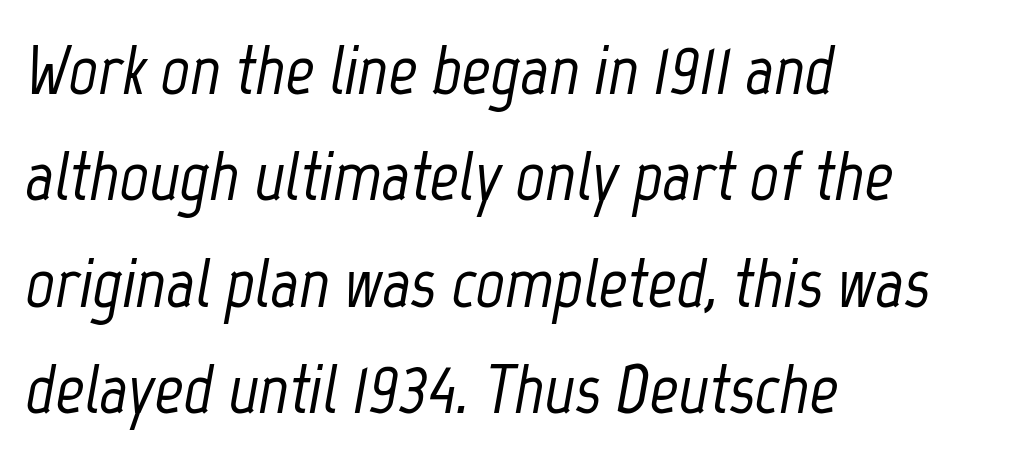
{"italic": "yes", "lean": "right", "slant_degrees": 12, "width": "condensed", "stroke_contrast": "low", "x_height": "medium", "monospaced": "no", "underline": "no", "align": "left", "line_spacing": "normal", "line_spacing_ratio": 1.5, "letter_spacing": "normal", "letter_spacing_em": 0.0, "glyph_px": 71}
